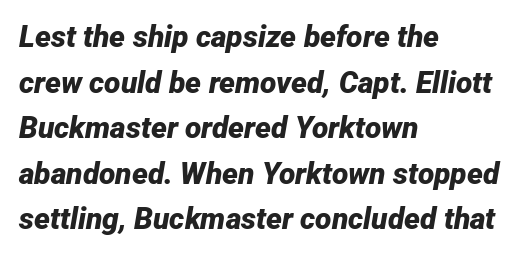
Q: Is the text bold? A: Yes.
Q: Is the text italic (slanted)? A: Yes, it leans right by about 12 degrees.
Q: Is the text underlined? A: No.
Q: How is the paragraph aligned? A: Left-aligned.
Q: Is the spacing between letters normal or unusually wide? A: Normal.
Q: Is the spacing between lines tight, normal or loose? A: Normal.
Q: Width (condensed, normal, or wide)? A: Normal.
Q: Stroke contrast? A: Low.
Q: x-height? A: Medium.
Q: Monospaced? A: No.
